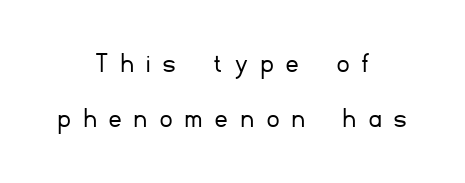
The image shows 30 px light sans-serif type, upright; set centered, line spacing 1.85x, unusually wide letter spacing (+0.44 em), not underlined; low stroke contrast and a small x-height.
